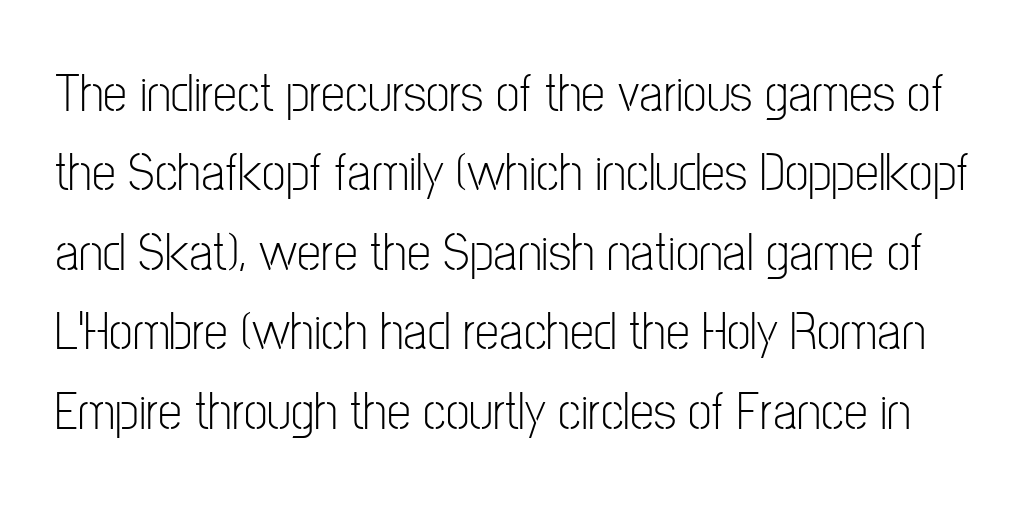
The image shows 54 px light, condensed sans-serif type, upright; set normal line spacing (1.47x), normal letter spacing, not underlined; low stroke contrast and a medium x-height.
